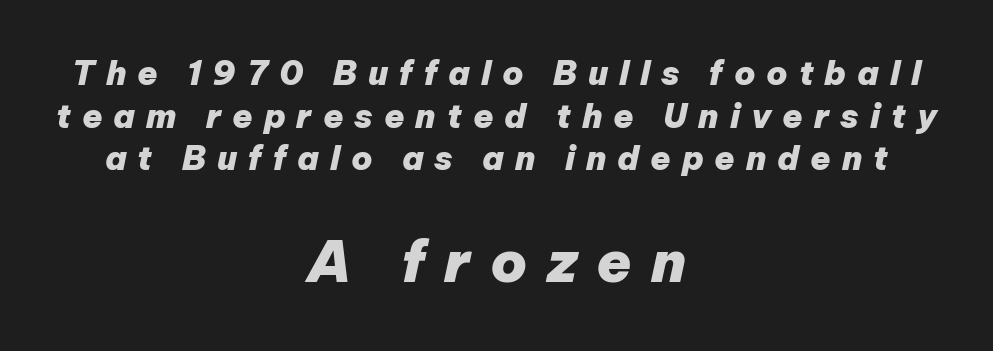
Q: Is the text bold? A: Yes.
Q: Is the text italic (slanted)? A: Yes, it leans right by about 12 degrees.
Q: Is the text underlined? A: No.
Q: How is the paragraph aligned? A: Centered.
Q: Is the spacing between letters normal or unusually wide? A: Unusually wide.
Q: Is the spacing between lines tight, normal or loose? A: Normal.
Q: Which block of text is set in a larger size, the first (top) or the second (bottom)? A: The second (bottom) one.
Q: Width (condensed, normal, or wide)? A: Normal.
Q: Stroke contrast? A: Low.
Q: x-height? A: Medium.
Q: Monospaced? A: No.
